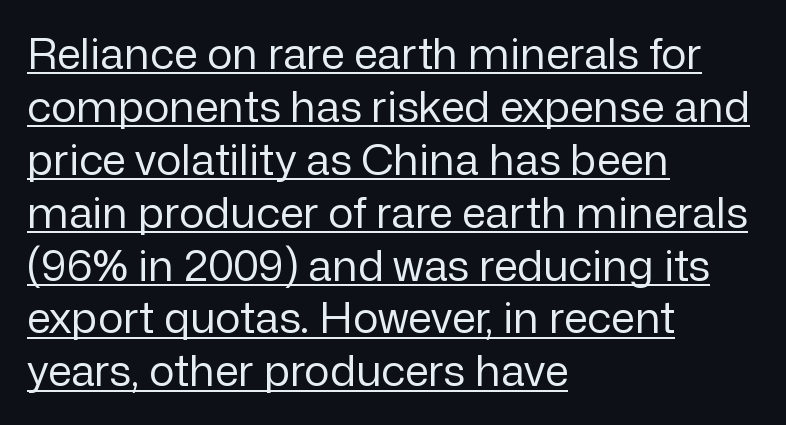
The image shows 43 px regular-weight sans-serif type, upright; set left-aligned, line spacing 1.23x, normal letter spacing, underlined; low stroke contrast and a medium x-height.
